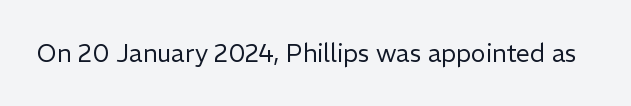
Q: Is the text bold? A: No.
Q: Is the text italic (slanted)? A: No, it is upright.
Q: Is the text underlined? A: No.
Q: Is the spacing between letters normal or unusually wide? A: Normal.
